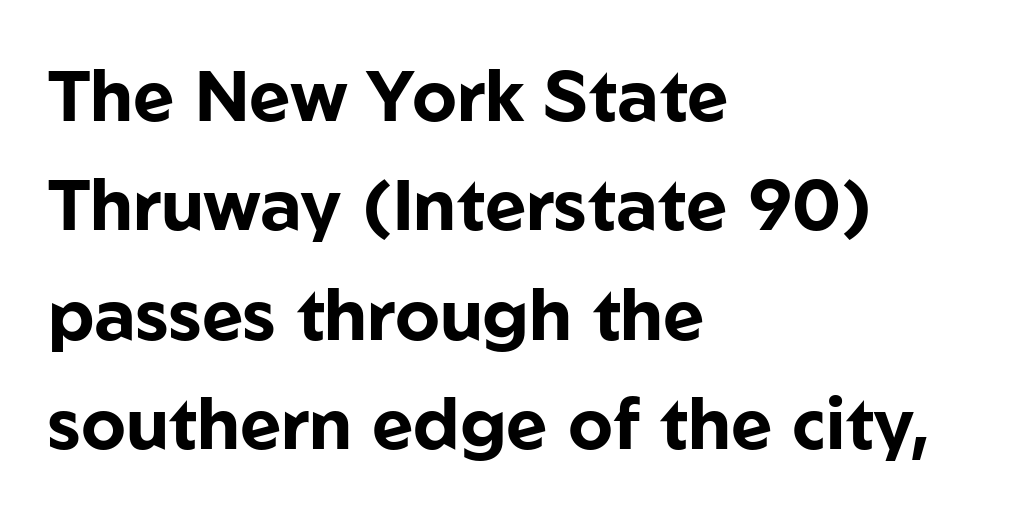
The image shows 71 px bold sans-serif type, upright; set left-aligned, normal line spacing (1.54x), normal letter spacing, not underlined; low stroke contrast and a medium x-height.
